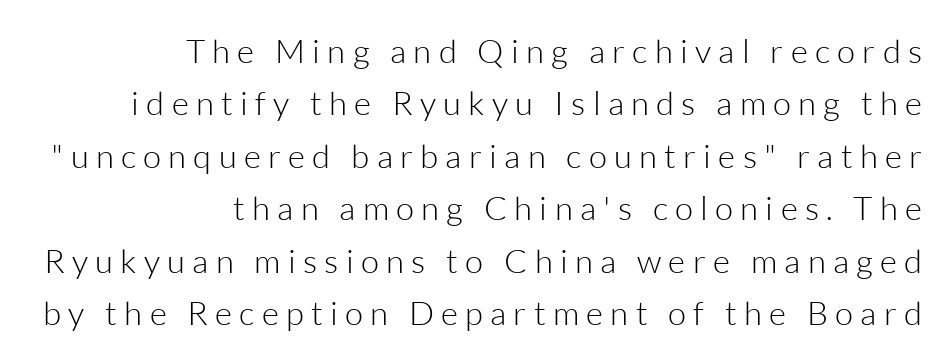
{"serif": "no", "italic": "no", "bold": "no", "weight": "light", "width": "normal", "stroke_contrast": "low", "x_height": "medium", "monospaced": "no", "underline": "no", "align": "right", "line_spacing": "normal", "line_spacing_ratio": 1.59, "letter_spacing": "wide", "letter_spacing_em": 0.22, "glyph_px": 33}
